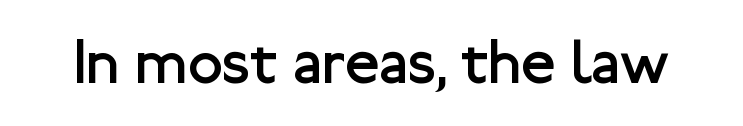
The image shows 63 px regular-weight sans-serif type, upright; set normal letter spacing, not underlined; low stroke contrast and a medium x-height.
